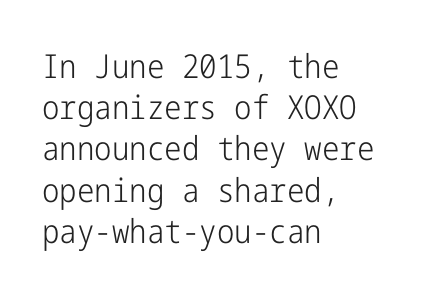
{"serif": "no", "italic": "no", "bold": "no", "weight": "light", "width": "condensed", "stroke_contrast": "low", "x_height": "medium", "underline": "no", "align": "left", "line_spacing": "normal", "line_spacing_ratio": 1.25, "letter_spacing": "normal", "letter_spacing_em": 0.0, "glyph_px": 33}
